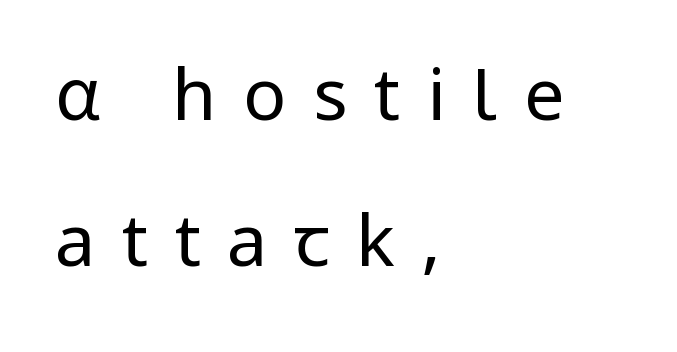
Q: Is the text bold? A: No.
Q: Is the text italic (slanted)? A: No, it is upright.
Q: Is the typeface a serif or a sans-serif typeface? A: Sans-serif.
Q: Is the text underlined? A: No.
Q: How is the paragraph aligned? A: Left-aligned.
Q: Is the spacing between letters normal or unusually wide? A: Unusually wide.
Q: Is the spacing between lines tight, normal or loose? A: Loose.
Q: Width (condensed, normal, or wide)? A: Normal.
Q: Stroke contrast? A: Low.
Q: x-height? A: Medium.
Q: Monospaced? A: No.
